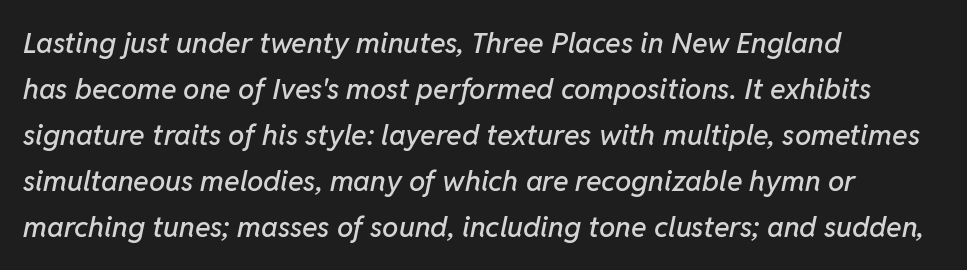
{"italic": "yes", "lean": "right", "slant_degrees": 11, "width": "normal", "stroke_contrast": "low", "x_height": "medium", "monospaced": "no", "underline": "no", "align": "left", "line_spacing": "normal", "line_spacing_ratio": 1.59, "letter_spacing": "normal", "letter_spacing_em": 0.0, "glyph_px": 29}
